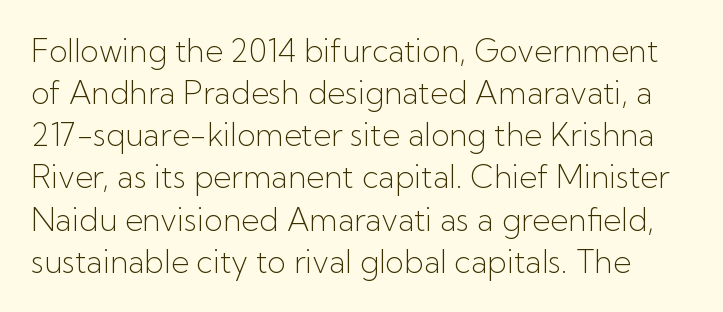
Q: Is the text bold? A: No.
Q: Is the text italic (slanted)? A: No, it is upright.
Q: Is the typeface a serif or a sans-serif typeface? A: Sans-serif.
Q: Is the text underlined? A: No.
Q: Is the spacing between letters normal or unusually wide? A: Normal.
Q: Is the spacing between lines tight, normal or loose? A: Normal.
Q: Width (condensed, normal, or wide)? A: Normal.
Q: Stroke contrast? A: Low.
Q: x-height? A: Medium.
Q: Monospaced? A: No.
